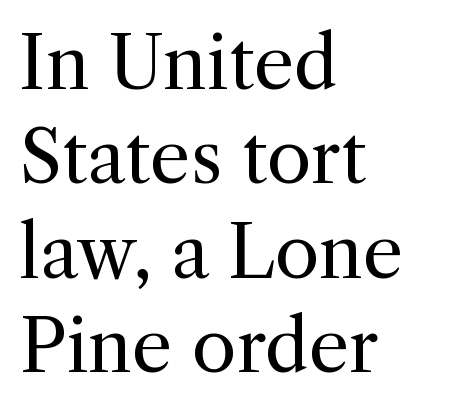
Ascenders rise straight up at ninety degrees. Unbolded letterforms with no extra heft. Caption: standard tracking, unaltered. Type without underlining. Quick note: interline space is typical. The face used here is proportionally spaced, like ordinary book or web type.
